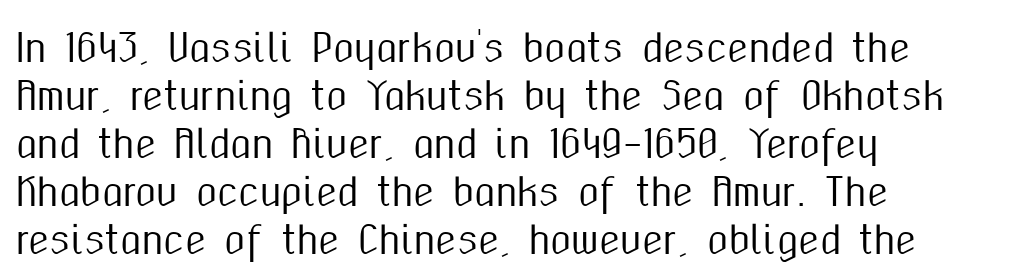
{"serif": "no", "italic": "no", "width": "condensed", "stroke_contrast": "medium", "x_height": "medium", "monospaced": "no", "underline": "no", "align": "left", "line_spacing": "normal", "line_spacing_ratio": 1.26, "letter_spacing": "normal", "letter_spacing_em": 0.0, "glyph_px": 38}
